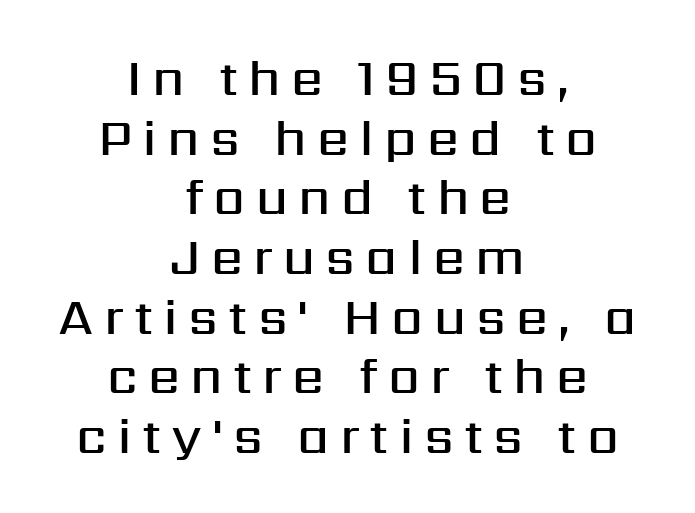
Font category for this specimen: sans-serif. Caption: semibold face, moderately heavy strokes. Plain, unruled lines of type. The letters are spread apart with noticeably loose tracking. Note the varied advance widths — an 'i' is clearly narrower than an 'm'.
